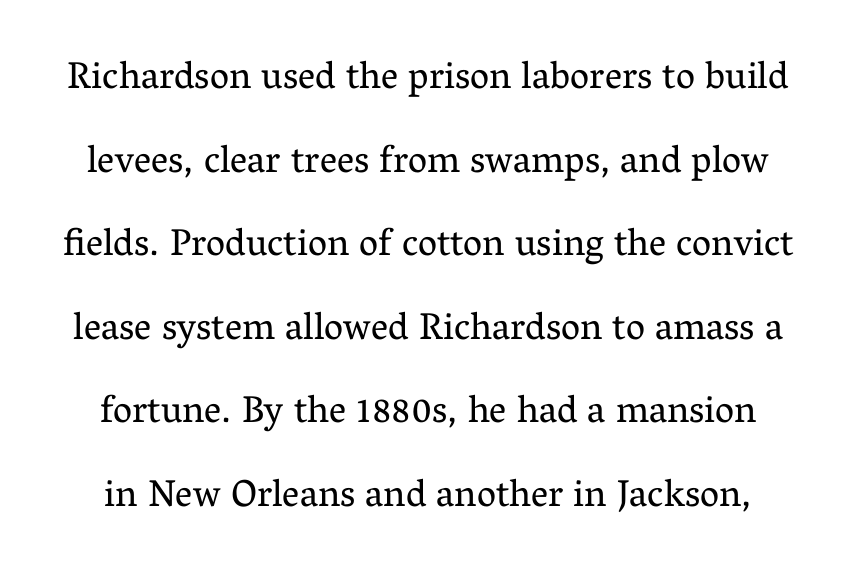
Q: Is the text bold? A: No.
Q: Is the text italic (slanted)? A: No, it is upright.
Q: Is the typeface a serif or a sans-serif typeface? A: Serif.
Q: Is the text underlined? A: No.
Q: Is the spacing between letters normal or unusually wide? A: Normal.
Q: Is the spacing between lines tight, normal or loose? A: Loose.
Q: Width (condensed, normal, or wide)? A: Normal.
Q: Stroke contrast? A: Medium.
Q: x-height? A: Medium.
Q: Monospaced? A: No.
